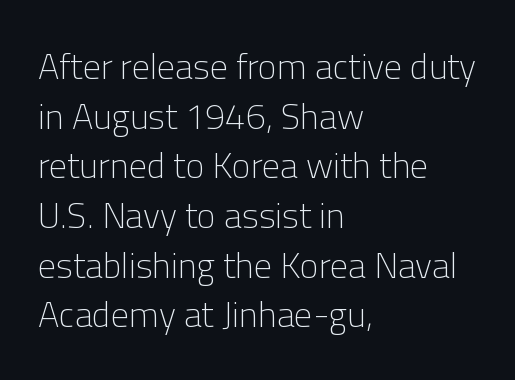
The image shows 36 px light sans-serif type, upright; set left-aligned, normal line spacing (1.38x), normal letter spacing, not underlined; low stroke contrast and a medium x-height.
